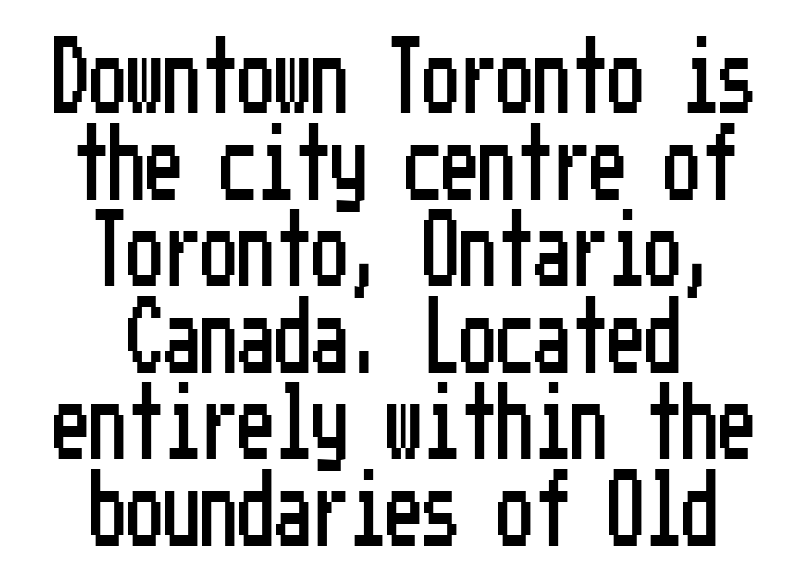
The image shows 74 px condensed sans-serif type, upright; set line spacing 1.17x, normal letter spacing, not underlined; low stroke contrast and a medium x-height.
